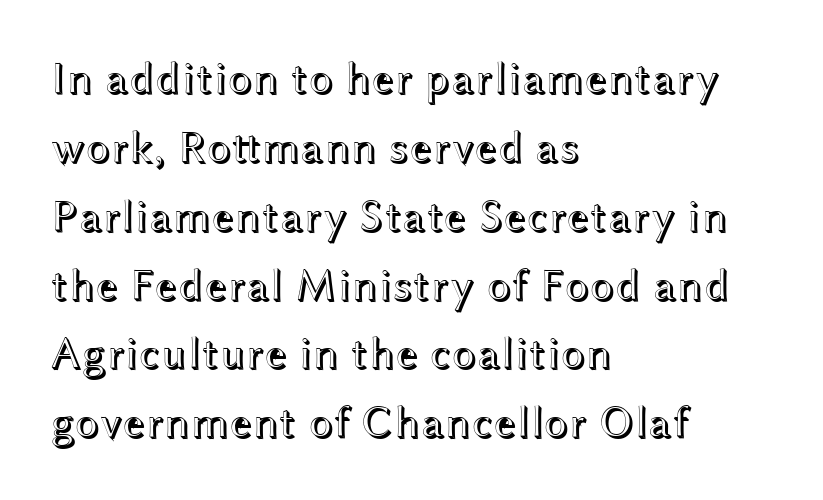
The image shows 45 px wide type, upright; set left-aligned, normal line spacing (1.53x), normal letter spacing, not underlined; a medium x-height.
